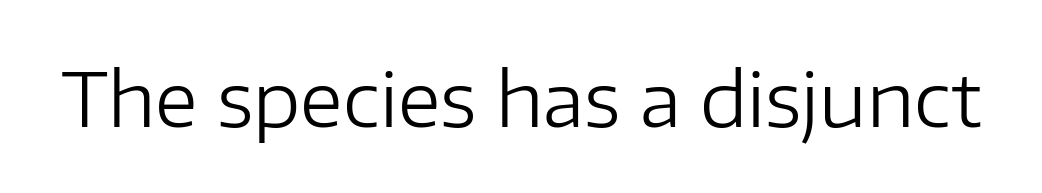
The rendering uses natural spacing where letterforms have individual widths. Default kerning and tracking; the words read as compact shapes. Do the letters lean? They stand straight. Honestly, there is no underline to notice here at all. Each letter's strokes conclude bluntly, with no projecting serifs. Is this a heavy cut? Hardly; it is regular or lighter.
